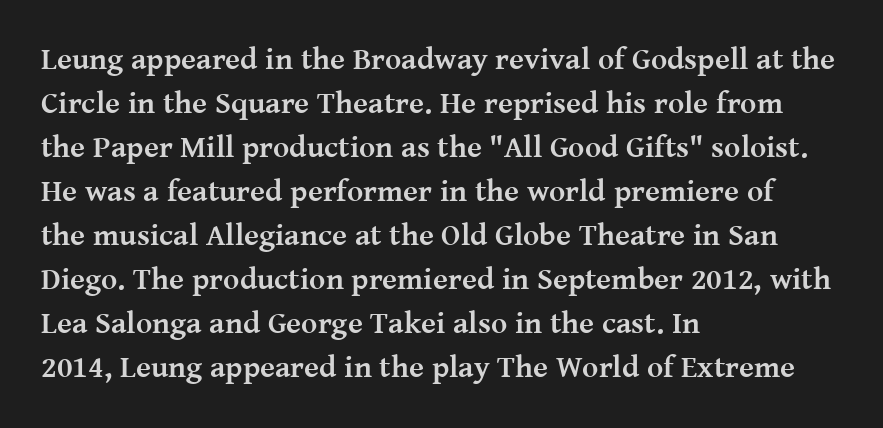
{"serif": "yes", "italic": "no", "bold": "yes", "weight": "semibold", "width": "normal", "stroke_contrast": "medium", "x_height": "medium", "monospaced": "no", "underline": "no", "align": "left", "line_spacing": "normal", "line_spacing_ratio": 1.42, "letter_spacing": "normal", "letter_spacing_em": 0.0, "glyph_px": 31}
